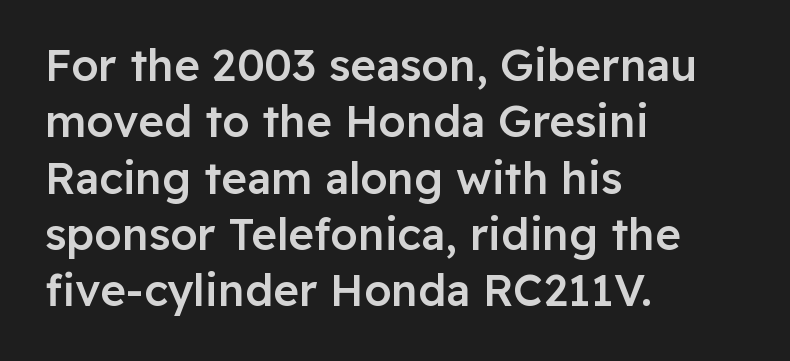
{"serif": "no", "italic": "no", "bold": "semi", "weight": "semibold", "width": "normal", "stroke_contrast": "low", "x_height": "medium", "monospaced": "no", "underline": "no", "align": "left", "line_spacing": "normal", "line_spacing_ratio": 1.28, "letter_spacing": "normal", "letter_spacing_em": 0.0, "glyph_px": 44}
